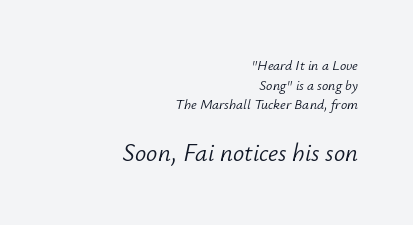
Q: Is the text bold? A: No.
Q: Is the text italic (slanted)? A: Yes, it leans right by about 12 degrees.
Q: Is the text underlined? A: No.
Q: How is the paragraph aligned? A: Right-aligned.
Q: Is the spacing between letters normal or unusually wide? A: Normal.
Q: Is the spacing between lines tight, normal or loose? A: Normal.
Q: Which block of text is set in a larger size, the first (top) or the second (bottom)? A: The second (bottom) one.
